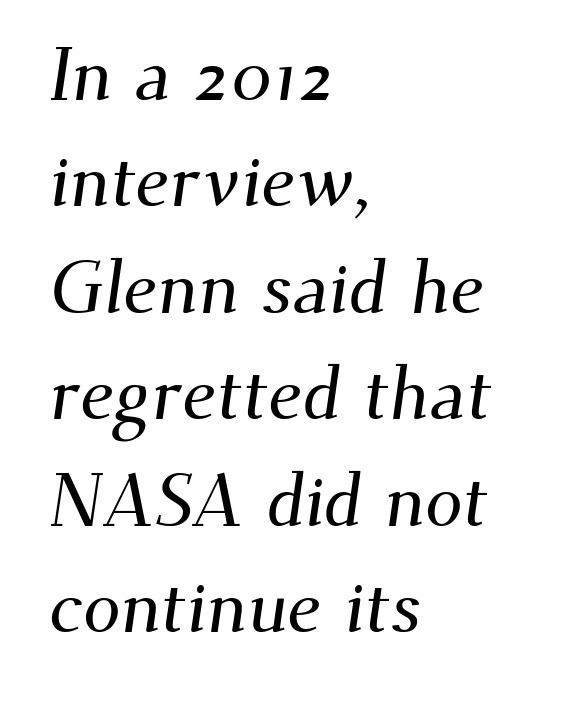
{"serif": "yes", "width": "normal", "stroke_contrast": "medium", "x_height": "small", "monospaced": "no", "underline": "no", "align": "left", "line_spacing": "normal", "line_spacing_ratio": 1.42, "letter_spacing": "normal", "letter_spacing_em": 0.0, "glyph_px": 75}
